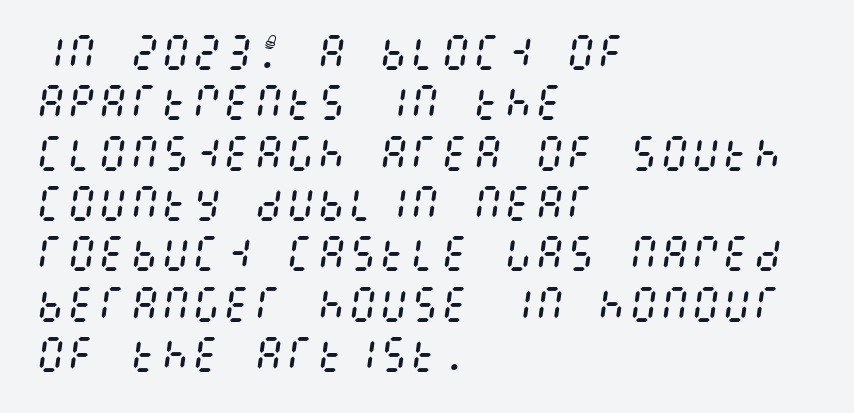
Q: Is the text bold? A: No.
Q: Is the text italic (slanted)? A: Yes, it leans right by about 8 degrees.
Q: Is the text underlined? A: No.
Q: How is the paragraph aligned? A: Left-aligned.
Q: Is the spacing between letters normal or unusually wide? A: Normal.
Q: Is the spacing between lines tight, normal or loose? A: Normal.
Q: Width (condensed, normal, or wide)? A: Condensed.
Q: Stroke contrast? A: Medium.
Q: x-height? A: Large.
